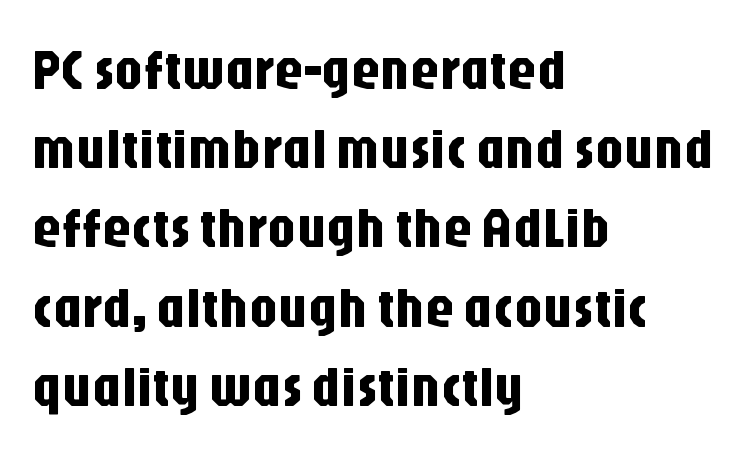
{"serif": "no", "italic": "no", "width": "condensed", "stroke_contrast": "low", "x_height": "large", "monospaced": "no", "underline": "no", "align": "left", "line_spacing": "normal", "line_spacing_ratio": 1.39, "letter_spacing": "normal", "letter_spacing_em": 0.0, "glyph_px": 57}
